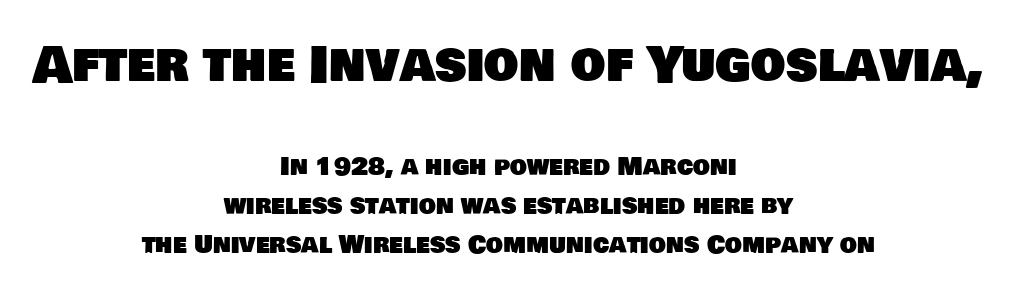
The image shows 49 px sans-serif type; set centered, normal line spacing (1.64x), normal letter spacing, not underlined; the first (top) block is 2.04x larger; low stroke contrast and a large x-height.
